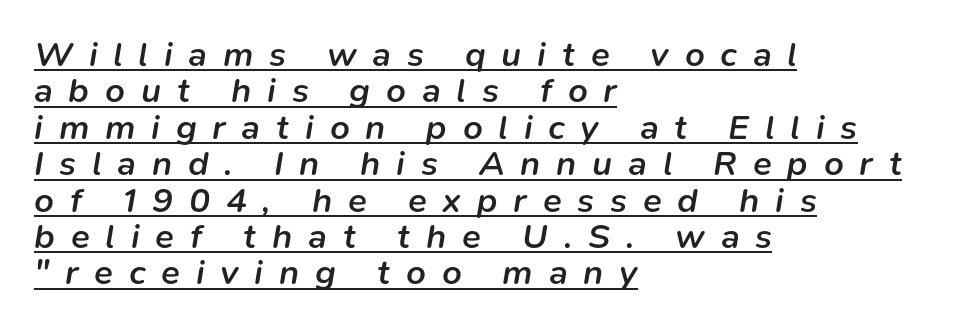
{"italic": "yes", "lean": "right", "slant_degrees": 9, "bold": "semi", "weight": "semibold", "width": "normal", "stroke_contrast": "low", "x_height": "medium", "monospaced": "no", "underline": "yes", "align": "left", "line_spacing": "tight", "line_spacing_ratio": 1.04, "letter_spacing": "wide", "letter_spacing_em": 0.45, "glyph_px": 35}
